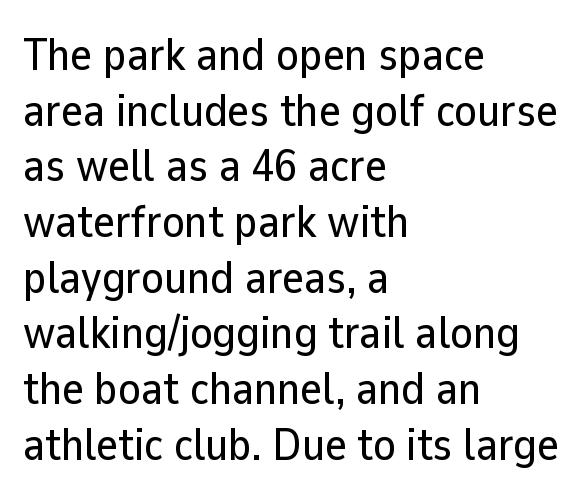
The image shows 46 px sans-serif type, upright; set left-aligned, line spacing 1.21x, normal letter spacing, not underlined; low stroke contrast and a medium x-height.
